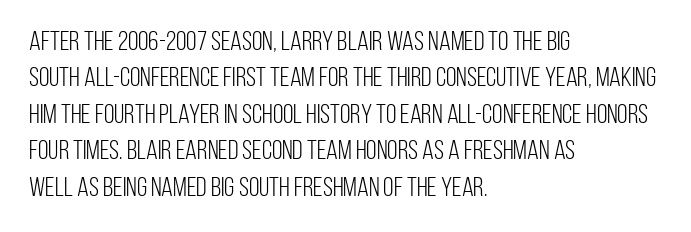
The image shows 27 px text type, upright; set left-aligned, normal line spacing (1.35x), normal letter spacing, not underlined.
